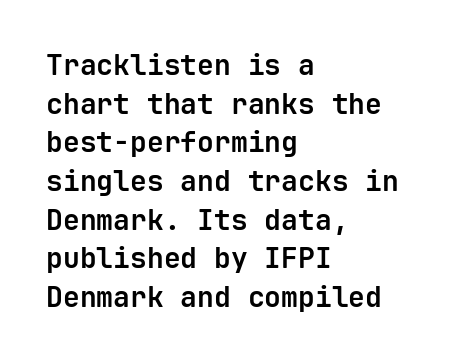
{"serif": "no", "italic": "no", "bold": "yes", "weight": "bold", "width": "normal", "stroke_contrast": "low", "x_height": "medium", "monospaced": "yes", "underline": "no", "align": "left", "line_spacing": "normal", "line_spacing_ratio": 1.38, "letter_spacing": "normal", "letter_spacing_em": 0.0, "glyph_px": 28}
